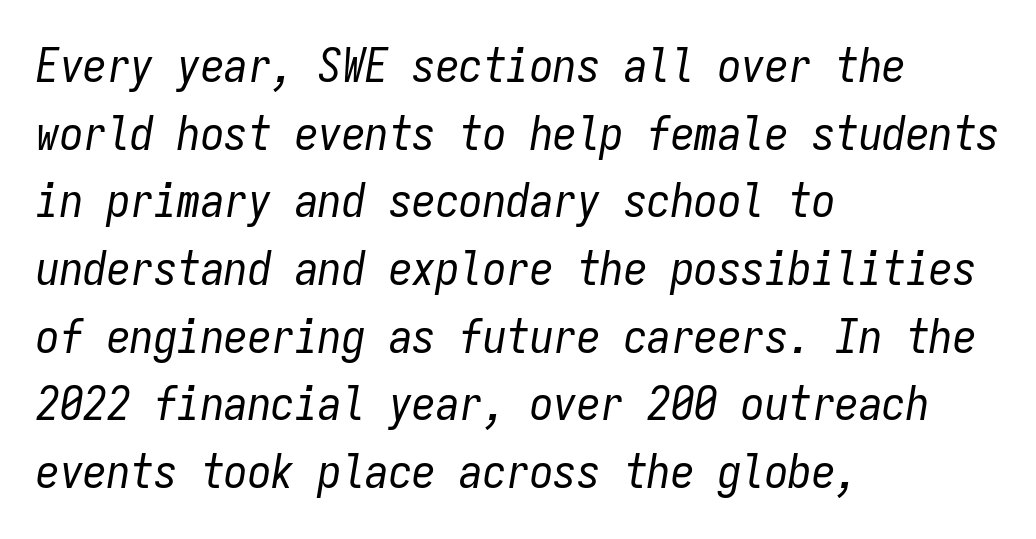
{"italic": "yes", "lean": "right", "slant_degrees": 9, "bold": "no", "weight": "regular", "width": "condensed", "stroke_contrast": "low", "x_height": "medium", "monospaced": "yes", "underline": "no", "align": "left", "line_spacing": "normal", "line_spacing_ratio": 1.44, "letter_spacing": "normal", "letter_spacing_em": 0.0, "glyph_px": 47}
